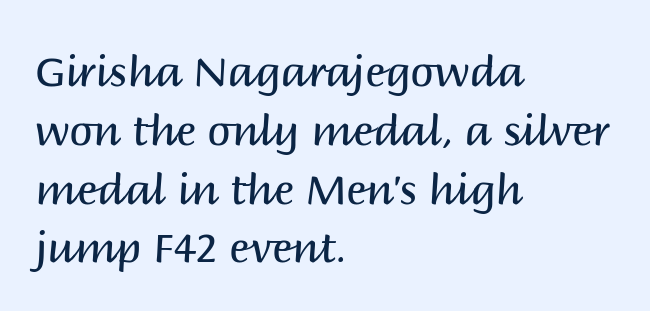
Q: Is the text bold? A: No.
Q: Is the text italic (slanted)? A: Yes.
Q: Is the typeface a serif or a sans-serif typeface? A: Sans-serif.
Q: Is the text underlined? A: No.
Q: How is the paragraph aligned? A: Left-aligned.
Q: Is the spacing between letters normal or unusually wide? A: Normal.
Q: Is the spacing between lines tight, normal or loose? A: Normal.
Q: Width (condensed, normal, or wide)? A: Normal.
Q: Stroke contrast? A: Medium.
Q: x-height? A: Large.
Q: Monospaced? A: No.
